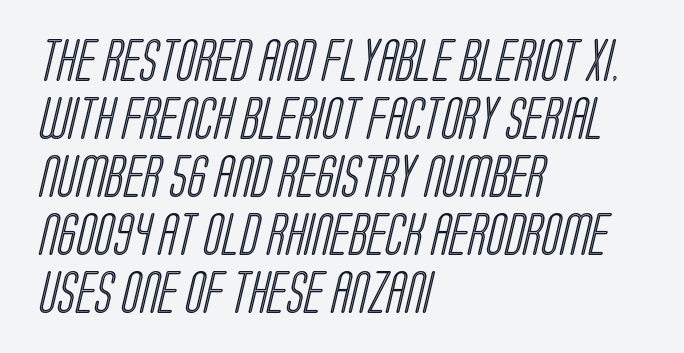
{"width": "condensed", "x_height": "large", "monospaced": "no", "underline": "no", "align": "left", "line_spacing": "normal", "line_spacing_ratio": 1.35, "letter_spacing": "normal", "letter_spacing_em": 0.0, "glyph_px": 43}
